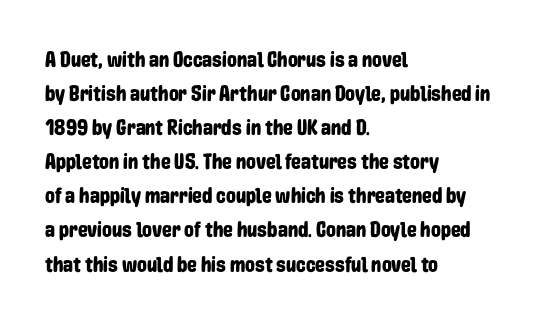
{"italic": "no", "underline": "no", "align": "left", "line_spacing": "normal", "line_spacing_ratio": 1.55, "letter_spacing": "normal", "letter_spacing_em": 0.0, "glyph_px": 22}
